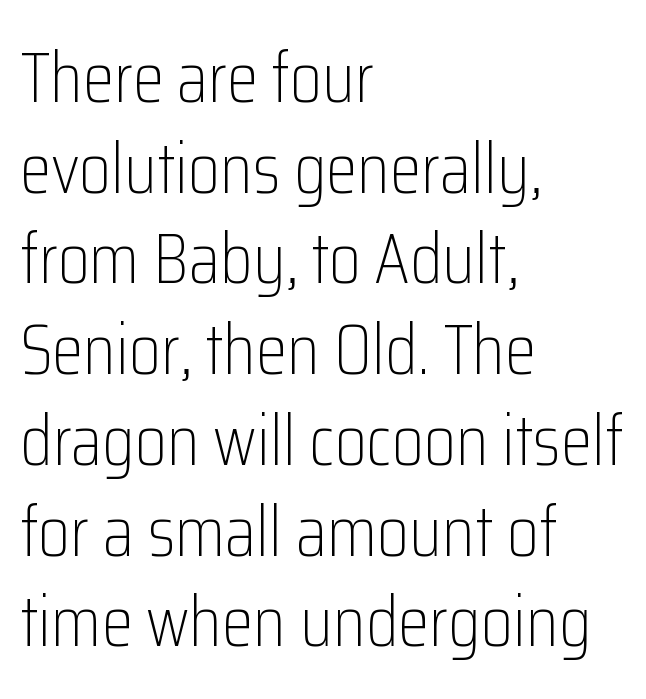
Q: Is the text bold? A: No.
Q: Is the text italic (slanted)? A: No, it is upright.
Q: Is the typeface a serif or a sans-serif typeface? A: Sans-serif.
Q: Is the text underlined? A: No.
Q: How is the paragraph aligned? A: Left-aligned.
Q: Is the spacing between letters normal or unusually wide? A: Normal.
Q: Is the spacing between lines tight, normal or loose? A: Normal.
Q: Width (condensed, normal, or wide)? A: Condensed.
Q: Stroke contrast? A: Low.
Q: x-height? A: Medium.
Q: Monospaced? A: No.
